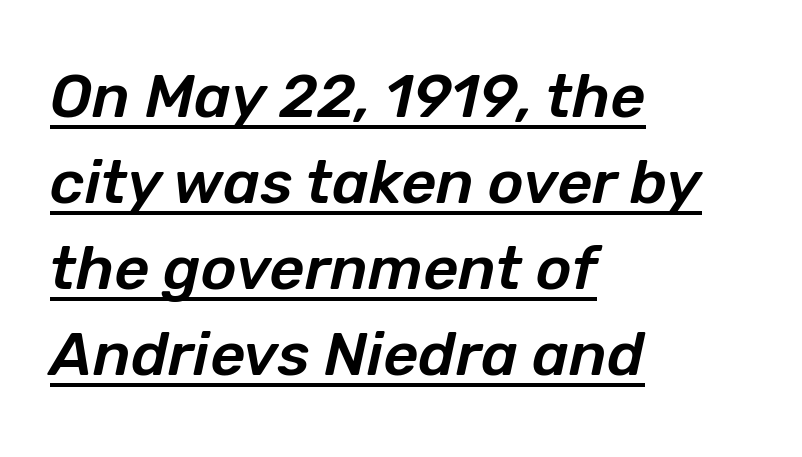
Rendered with sloped, italic letterforms. A typesetter would call this proportional, since set widths differ per character. Glyph-to-glyph distance matches everyday printed text. The text block is weighted toward the left margin, trailing off unevenly rightward. The passage shown is underscored from start to finish.
